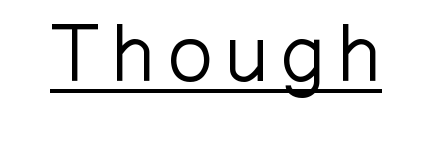
The image shows 80 px light sans-serif type, upright; set underlined; low stroke contrast and a medium x-height.
